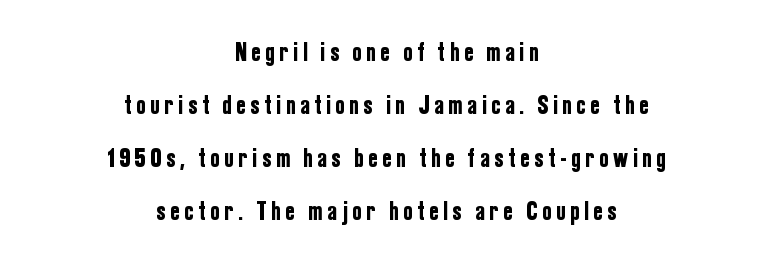
The image shows 26 px text type, upright; set centered, loose line spacing (2.04x), unusually wide letter spacing (+0.21 em), not underlined.
